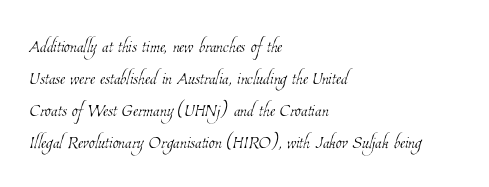
The image shows 24 px text type; set left-aligned, normal line spacing (1.33x), normal letter spacing, not underlined.
